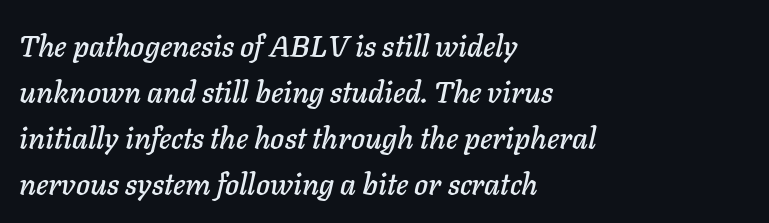
Q: Is the text italic (slanted)? A: Yes, it leans right by about 11 degrees.
Q: Is the text underlined? A: No.
Q: How is the paragraph aligned? A: Left-aligned.
Q: Is the spacing between letters normal or unusually wide? A: Normal.
Q: Is the spacing between lines tight, normal or loose? A: Normal.
Q: Width (condensed, normal, or wide)? A: Normal.
Q: Stroke contrast? A: Low.
Q: x-height? A: Medium.
Q: Monospaced? A: No.
